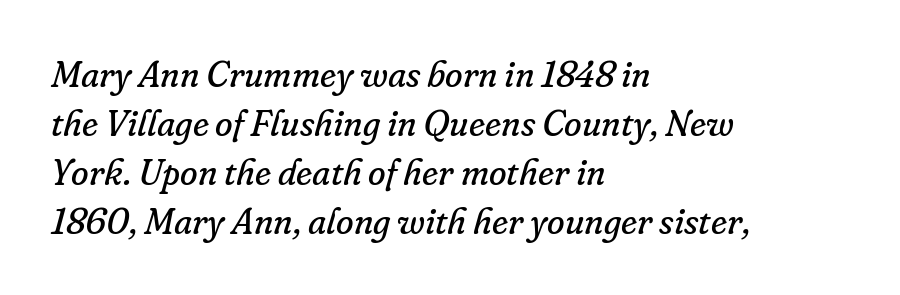
The image shows 36 px regular-weight serif type, italic (leaning right); set left-aligned, normal line spacing (1.36x), normal letter spacing, not underlined; low stroke contrast and a small x-height.
